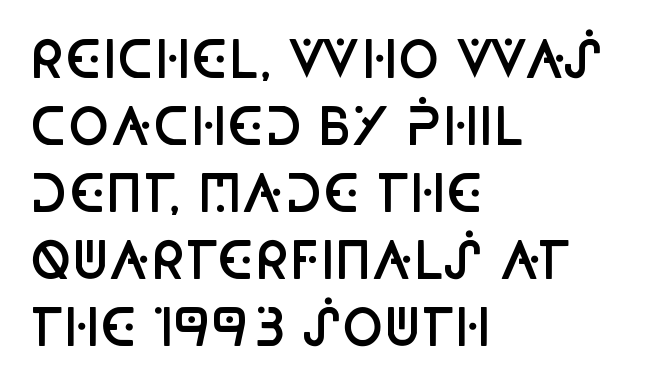
{"serif": "no", "italic": "no", "bold": "semi", "weight": "semibold", "width": "condensed", "stroke_contrast": "low", "x_height": "large", "monospaced": "no", "underline": "no", "align": "left", "line_spacing": "normal", "line_spacing_ratio": 1.34, "letter_spacing": "normal", "letter_spacing_em": 0.0, "glyph_px": 50}
